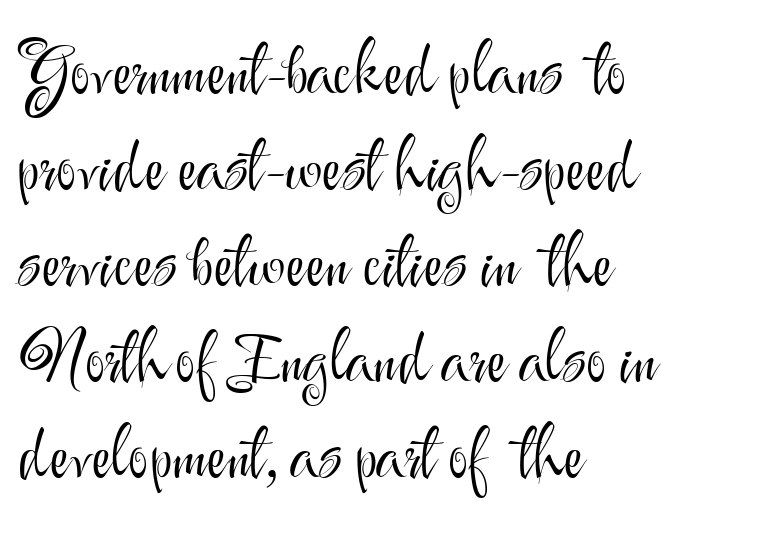
Q: Is the text bold? A: No.
Q: Is the typeface a serif or a sans-serif typeface? A: Sans-serif.
Q: Is the text underlined? A: No.
Q: How is the paragraph aligned? A: Left-aligned.
Q: Is the spacing between letters normal or unusually wide? A: Normal.
Q: Is the spacing between lines tight, normal or loose? A: Normal.
Q: Width (condensed, normal, or wide)? A: Normal.
Q: Stroke contrast? A: Medium.
Q: x-height? A: Small.
Q: Monospaced? A: No.
